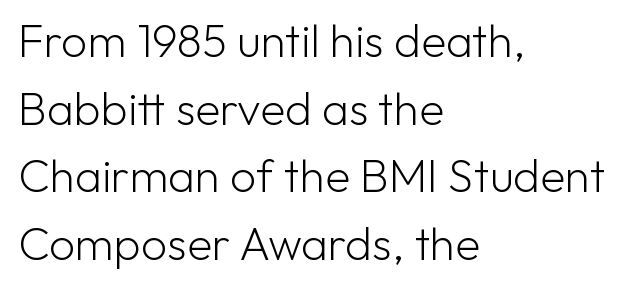
{"serif": "no", "italic": "no", "bold": "no", "weight": "light", "width": "normal", "stroke_contrast": "low", "x_height": "medium", "monospaced": "no", "underline": "no", "align": "left", "line_spacing": "normal", "line_spacing_ratio": 1.47, "letter_spacing": "normal", "letter_spacing_em": 0.0, "glyph_px": 46}
